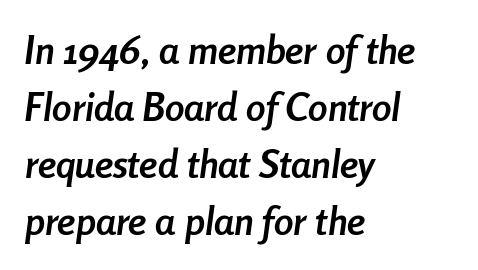
Q: Is the text bold? A: Yes.
Q: Is the text italic (slanted)? A: Yes, it leans right by about 8 degrees.
Q: Is the text underlined? A: No.
Q: How is the paragraph aligned? A: Left-aligned.
Q: Is the spacing between letters normal or unusually wide? A: Normal.
Q: Is the spacing between lines tight, normal or loose? A: Normal.
Q: Width (condensed, normal, or wide)? A: Condensed.
Q: Stroke contrast? A: Low.
Q: x-height? A: Medium.
Q: Monospaced? A: No.
